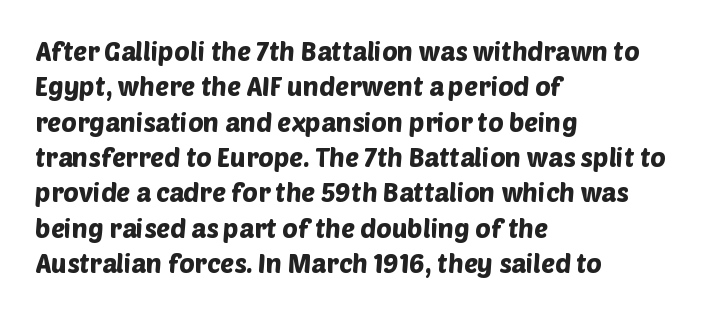
Q: Is the text underlined? A: No.
Q: How is the paragraph aligned? A: Left-aligned.
Q: Is the spacing between letters normal or unusually wide? A: Normal.
Q: Is the spacing between lines tight, normal or loose? A: Normal.
